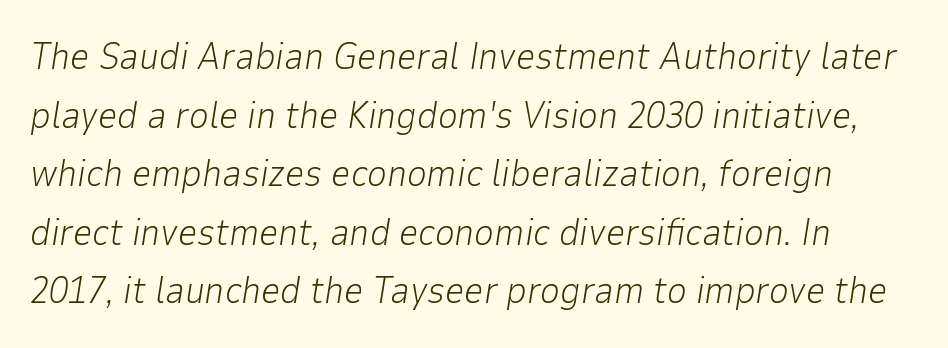
Q: Is the text bold? A: No.
Q: Is the text italic (slanted)? A: Yes, it leans right by about 9 degrees.
Q: Is the text underlined? A: No.
Q: Is the spacing between letters normal or unusually wide? A: Normal.
Q: Is the spacing between lines tight, normal or loose? A: Normal.
Q: Width (condensed, normal, or wide)? A: Normal.
Q: Stroke contrast? A: Low.
Q: x-height? A: Medium.
Q: Monospaced? A: No.
